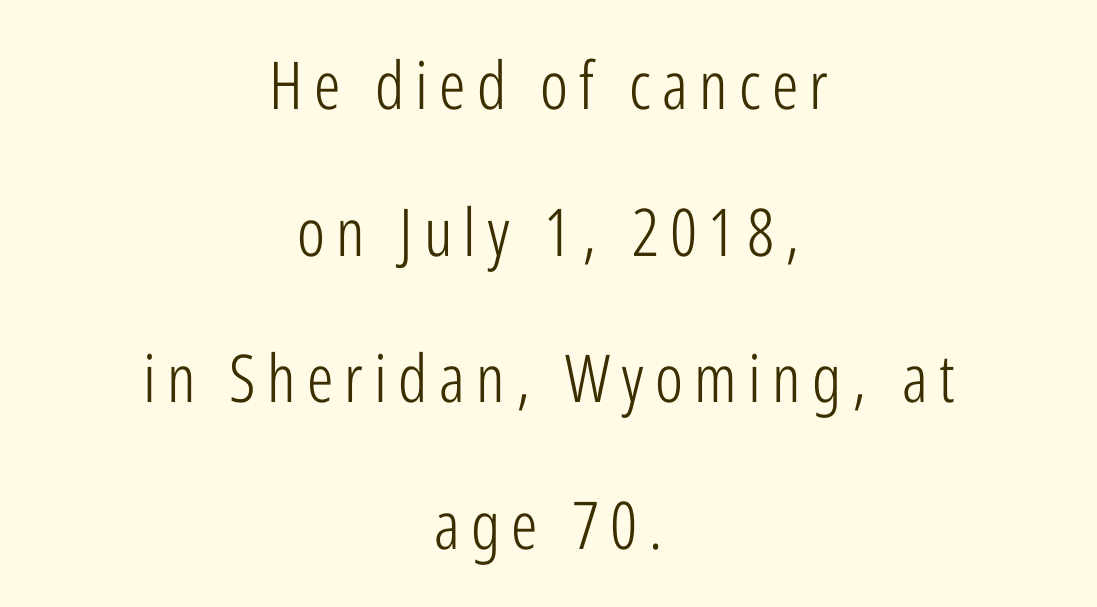
{"serif": "no", "italic": "no", "bold": "no", "weight": "light", "width": "condensed", "stroke_contrast": "low", "x_height": "medium", "monospaced": "no", "underline": "no", "align": "center", "line_spacing": "loose", "line_spacing_ratio": 2.22, "glyph_px": 66}
